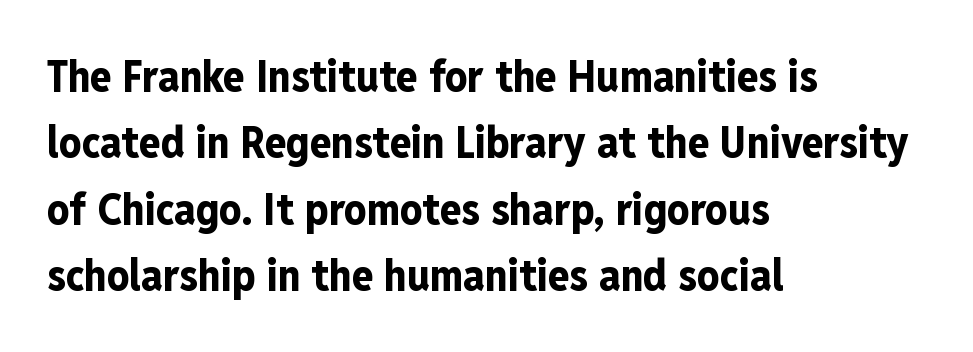
Check under the words: just untouched page. Nothing sits at the stroke ends, so this counts as sans-serif. You could call the tracking neutral — neither tight nor loose. Quick note: not italic, upright.
